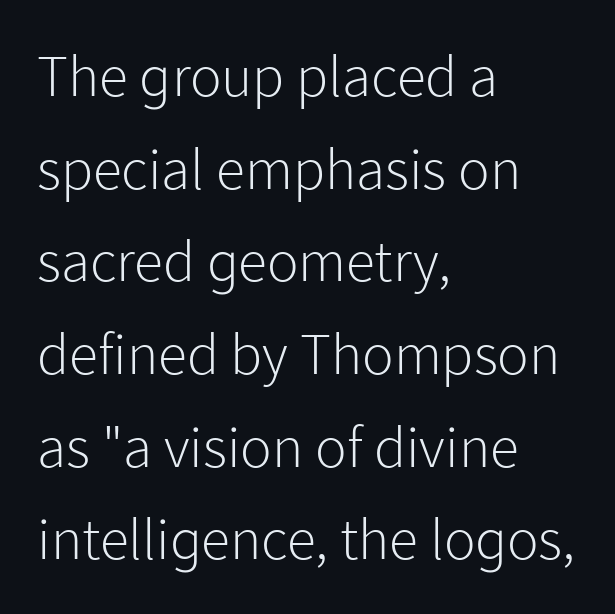
Q: Is the text bold? A: No.
Q: Is the text italic (slanted)? A: No, it is upright.
Q: Is the typeface a serif or a sans-serif typeface? A: Sans-serif.
Q: Is the text underlined? A: No.
Q: How is the paragraph aligned? A: Left-aligned.
Q: Is the spacing between letters normal or unusually wide? A: Normal.
Q: Is the spacing between lines tight, normal or loose? A: Normal.
Q: Width (condensed, normal, or wide)? A: Normal.
Q: Stroke contrast? A: Low.
Q: x-height? A: Medium.
Q: Monospaced? A: No.
